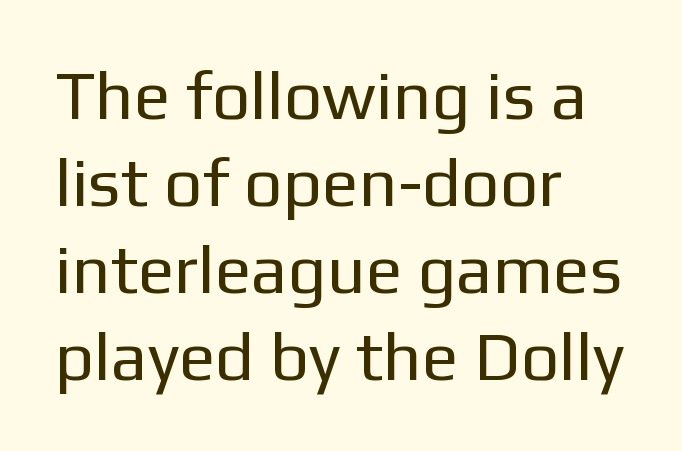
Q: Is the text bold? A: No.
Q: Is the text italic (slanted)? A: No, it is upright.
Q: Is the typeface a serif or a sans-serif typeface? A: Sans-serif.
Q: Is the text underlined? A: No.
Q: How is the paragraph aligned? A: Left-aligned.
Q: Is the spacing between letters normal or unusually wide? A: Normal.
Q: Is the spacing between lines tight, normal or loose? A: Normal.
Q: Width (condensed, normal, or wide)? A: Normal.
Q: Stroke contrast? A: Low.
Q: x-height? A: Medium.
Q: Monospaced? A: No.
